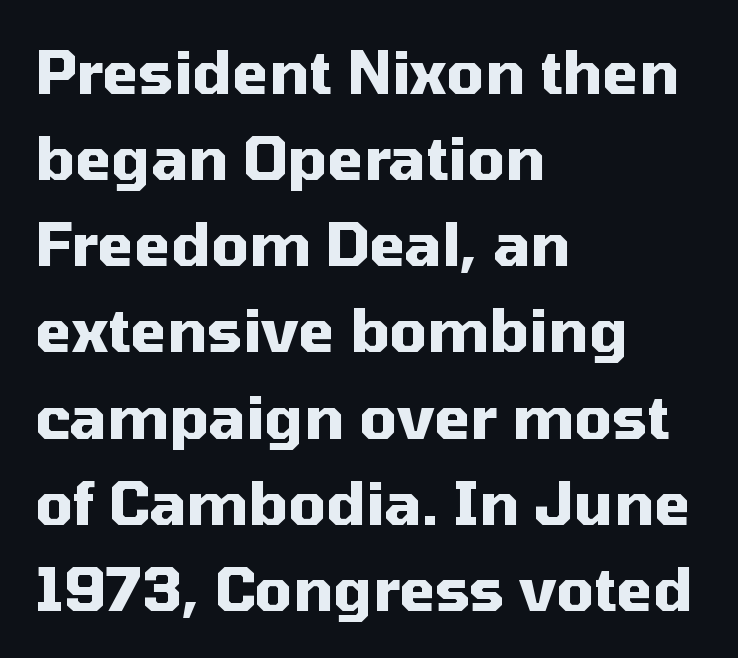
Q: Is the text bold? A: Yes.
Q: Is the text italic (slanted)? A: No, it is upright.
Q: Is the typeface a serif or a sans-serif typeface? A: Sans-serif.
Q: Is the text underlined? A: No.
Q: How is the paragraph aligned? A: Left-aligned.
Q: Is the spacing between letters normal or unusually wide? A: Normal.
Q: Is the spacing between lines tight, normal or loose? A: Normal.
Q: Width (condensed, normal, or wide)? A: Normal.
Q: Stroke contrast? A: Medium.
Q: x-height? A: Medium.
Q: Monospaced? A: No.
